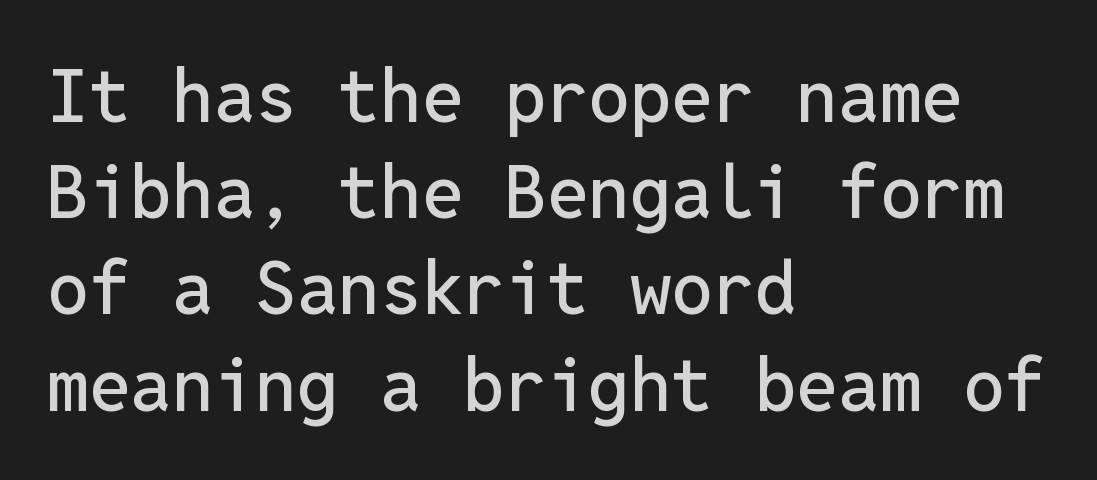
The font's upright variant was chosen for this text. Baseline-to-baseline distance is the conventional proportion of letter height. The rendering uses typewriter-style spacing with identical character cells. Teacher's note: observe the even left margin — that is flush-left alignment. Is the letter spacing exaggerated? No — it looks like the ordinary default. A typesetter would label this face a sans.
